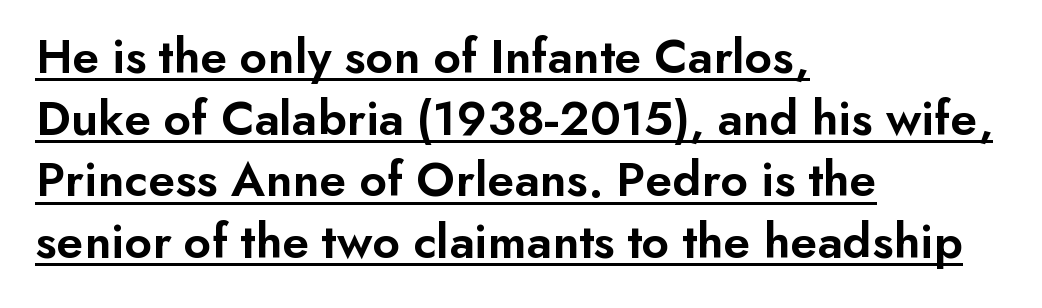
The face used here is proportionally spaced, like ordinary book or web type. Default kerning and tracking; the words read as compact shapes. Look at the bottom of the vertical strokes: they stop flat, with no serifs. Stroke thickness is moderately raised; the sample reads as semibold. The axis of the letterforms is exactly vertical. Check the space under the baseline: a stroke is drawn there.
